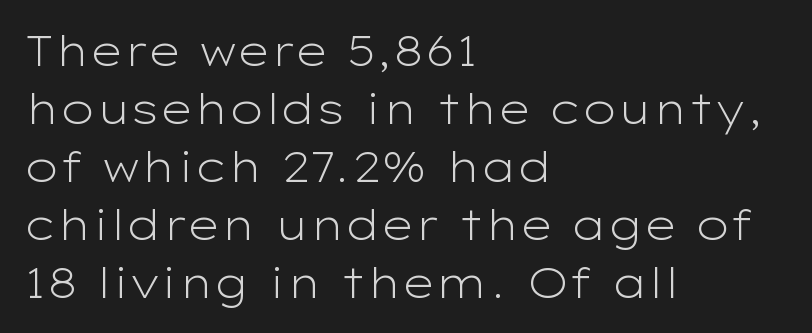
The image shows 42 px light, wide sans-serif type, upright; set left-aligned, normal line spacing (1.38x), normal letter spacing, not underlined; low stroke contrast and a medium x-height.
